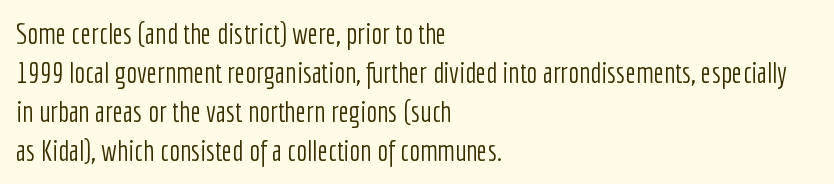
The image shows 29 px light, condensed sans-serif type, upright; set left-aligned, normal line spacing (1.35x), normal letter spacing, not underlined; low stroke contrast and a medium x-height.
